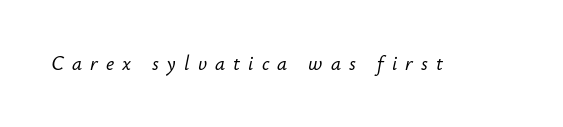
Between one letter and the next there's a generous, obvious gap. The specimen omits any rule beneath the text block's lines. Notice how the stems are inclined rather than vertical — that's the hallmark of italics.
